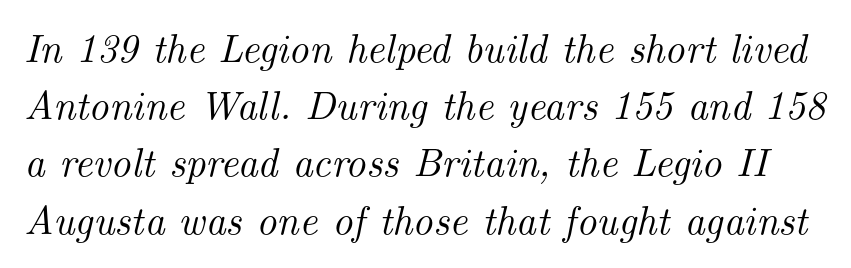
The rendering uses natural spacing where letterforms have individual widths. If you measured baseline to baseline, you'd find a middling distance. The rendering shows small feet on the letterforms — a serif design. No extra tracking has been applied to these lines. The space beneath each line is pristine and unruled.
